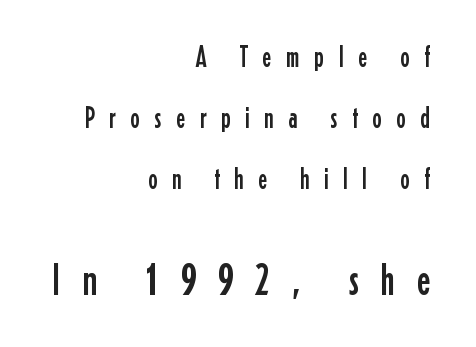
Q: Is the text italic (slanted)? A: No, it is upright.
Q: Is the typeface a serif or a sans-serif typeface? A: Sans-serif.
Q: Is the text underlined? A: No.
Q: How is the paragraph aligned? A: Right-aligned.
Q: Is the spacing between letters normal or unusually wide? A: Unusually wide.
Q: Is the spacing between lines tight, normal or loose? A: Loose.
Q: Which block of text is set in a larger size, the first (top) or the second (bottom)? A: The second (bottom) one.
Q: Width (condensed, normal, or wide)? A: Condensed.
Q: Stroke contrast? A: Low.
Q: x-height? A: Medium.
Q: Monospaced? A: No.
